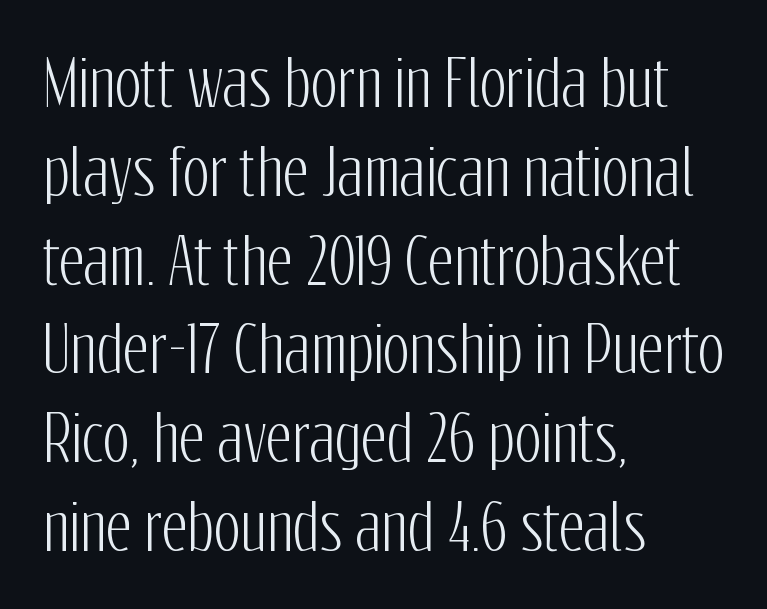
Q: Is the text italic (slanted)? A: No, it is upright.
Q: Is the typeface a serif or a sans-serif typeface? A: Sans-serif.
Q: Is the text underlined? A: No.
Q: How is the paragraph aligned? A: Left-aligned.
Q: Is the spacing between letters normal or unusually wide? A: Normal.
Q: Is the spacing between lines tight, normal or loose? A: Normal.
Q: Width (condensed, normal, or wide)? A: Condensed.
Q: Stroke contrast? A: Low.
Q: x-height? A: Medium.
Q: Monospaced? A: No.
